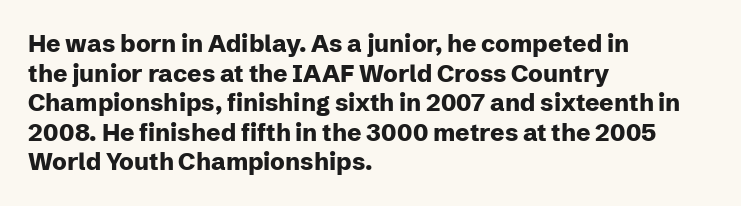
Nobody drew a line under any word here. The lettering stays uniformly vertical, giving the passage a roman look. Each word holds together tightly as a unit, with standard inter-letter gaps. A student would call this left alignment; a typographer would say flush left, rag right. Typographic density is high because the face is bold.
